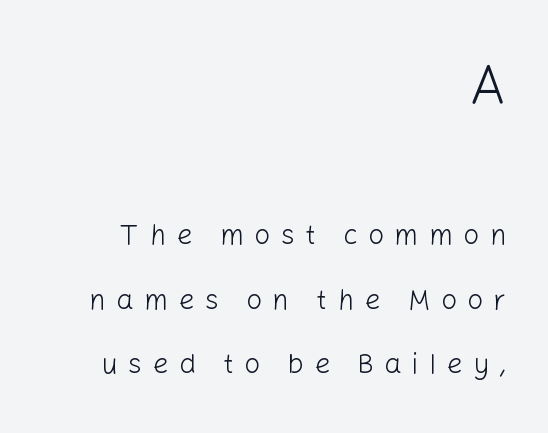
The image shows 55 px light sans-serif type, upright; set right-aligned, loose line spacing (2.31x), unusually wide letter spacing (+0.37 em), not underlined; the first (top) block is 1.96x larger; low stroke contrast and a medium x-height.
